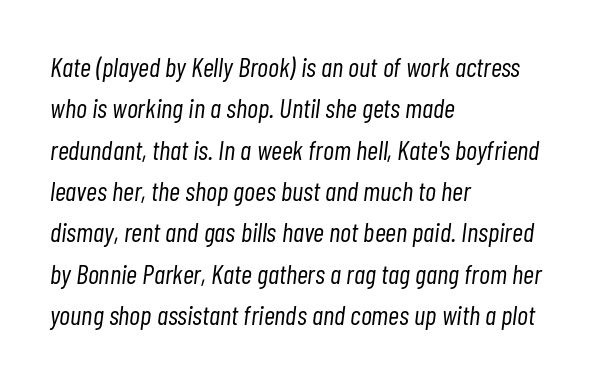
{"italic": "yes", "lean": "right", "slant_degrees": 7, "bold": "no", "underline": "no", "align": "left", "line_spacing": "normal", "line_spacing_ratio": 1.53, "letter_spacing": "normal", "letter_spacing_em": 0.0, "glyph_px": 27}
